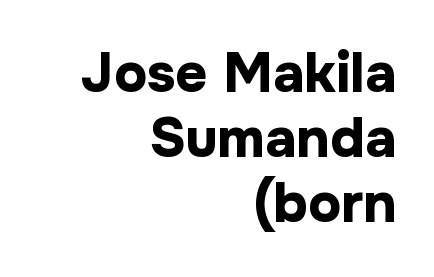
Q: Is the text bold? A: Yes.
Q: Is the text italic (slanted)? A: No, it is upright.
Q: Is the typeface a serif or a sans-serif typeface? A: Sans-serif.
Q: Is the text underlined? A: No.
Q: How is the paragraph aligned? A: Right-aligned.
Q: Is the spacing between letters normal or unusually wide? A: Normal.
Q: Width (condensed, normal, or wide)? A: Normal.
Q: Stroke contrast? A: Low.
Q: x-height? A: Medium.
Q: Monospaced? A: No.
